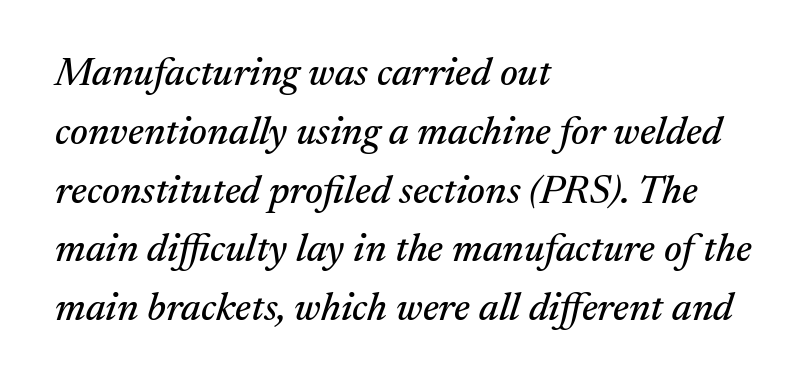
Q: Is the text italic (slanted)? A: Yes, it leans right by about 17 degrees.
Q: Is the typeface a serif or a sans-serif typeface? A: Serif.
Q: Is the text underlined? A: No.
Q: How is the paragraph aligned? A: Left-aligned.
Q: Is the spacing between letters normal or unusually wide? A: Normal.
Q: Is the spacing between lines tight, normal or loose? A: Normal.
Q: Width (condensed, normal, or wide)? A: Normal.
Q: Stroke contrast? A: Medium.
Q: x-height? A: Medium.
Q: Monospaced? A: No.
